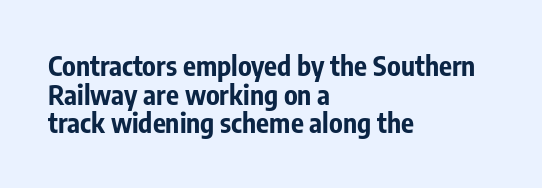
{"italic": "no", "bold": "yes", "underline": "no", "align": "left", "line_spacing": "tight", "line_spacing_ratio": 1.06, "letter_spacing": "normal", "letter_spacing_em": 0.0, "glyph_px": 27}
